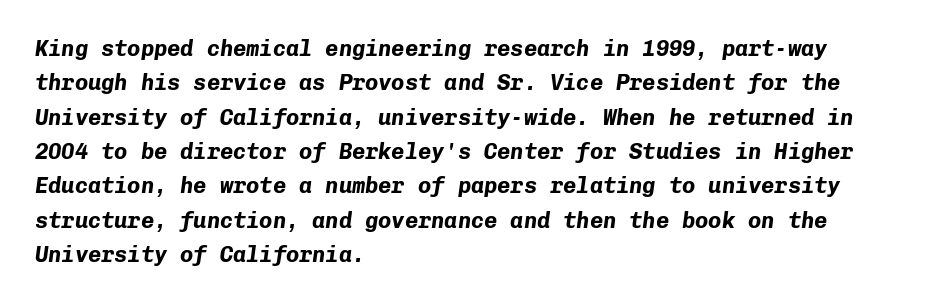
{"italic": "yes", "lean": "right", "slant_degrees": 8, "bold": "yes", "underline": "no", "align": "left", "line_spacing": "normal", "line_spacing_ratio": 1.56, "letter_spacing": "normal", "letter_spacing_em": 0.0, "glyph_px": 22}
